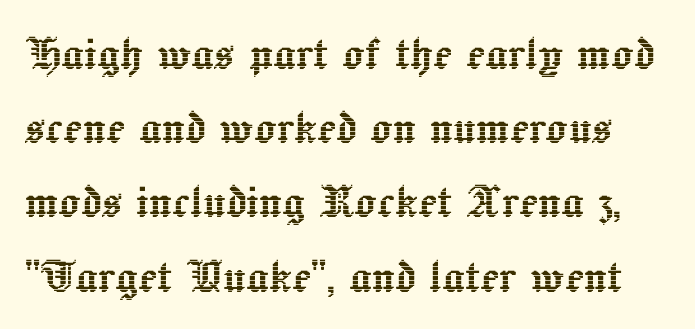
Glance below the letters and you will spot only blank space. Looks like regular typesetting: each glyph gets only the width it needs. Baseline-to-baseline distance is the conventional proportion of letter height. Nothing unusual about the tracking: characters are spaced as the font intends.
